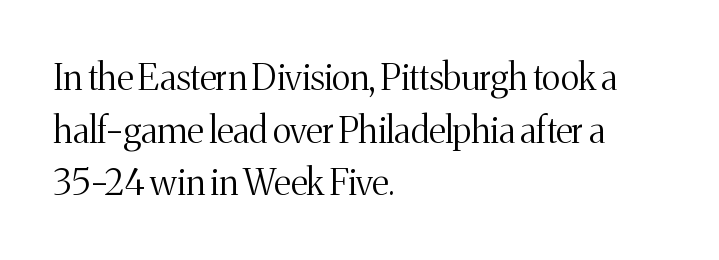
Are there feet on the stems? There are — it's a serif. All the whitespace from short lines collects on the right. Letters rest on an invisible, unmarked baseline. The horizontal fit of the characters is conventional and even.
